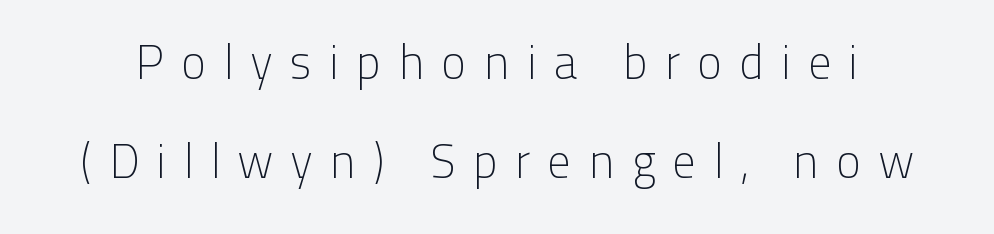
Q: Is the text bold? A: No.
Q: Is the text italic (slanted)? A: No, it is upright.
Q: Is the typeface a serif or a sans-serif typeface? A: Sans-serif.
Q: Is the text underlined? A: No.
Q: Is the spacing between letters normal or unusually wide? A: Unusually wide.
Q: Is the spacing between lines tight, normal or loose? A: Loose.
Q: Width (condensed, normal, or wide)? A: Normal.
Q: Stroke contrast? A: Low.
Q: x-height? A: Medium.
Q: Monospaced? A: No.
